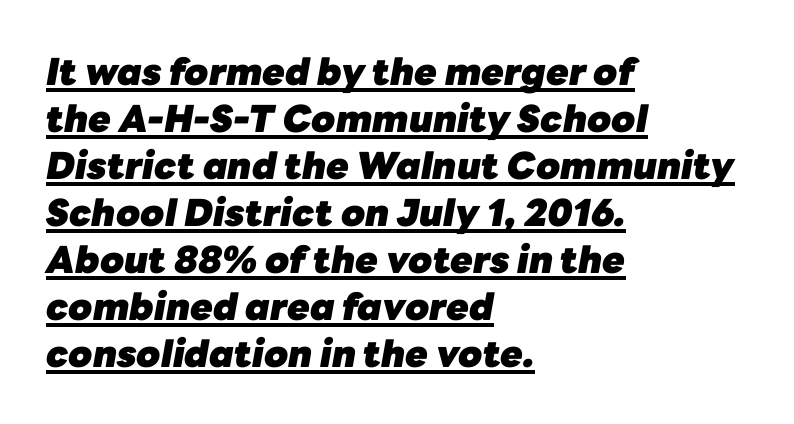
The typesetting leans heavy: a genuine bold. The line texture is even and compact thanks to regular tracking. A classic flush-left, rag-right setting is used for this passage. Looks like regular typesetting: each glyph gets only the width it needs.
